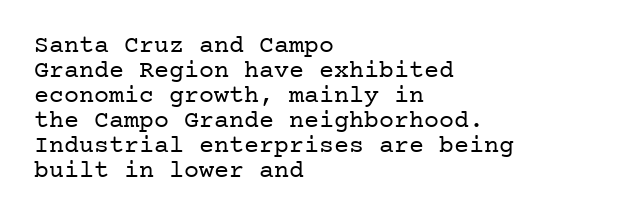
Q: Is the text bold? A: No.
Q: Is the text italic (slanted)? A: No, it is upright.
Q: Is the text underlined? A: No.
Q: How is the paragraph aligned? A: Left-aligned.
Q: Is the spacing between letters normal or unusually wide? A: Normal.
Q: Is the spacing between lines tight, normal or loose? A: Tight.
